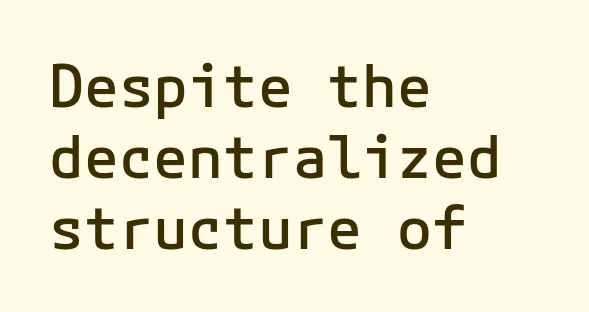
Q: Is the text bold? A: Semi-bold.
Q: Is the text italic (slanted)? A: No, it is upright.
Q: Is the typeface a serif or a sans-serif typeface? A: Sans-serif.
Q: Is the text underlined? A: No.
Q: How is the paragraph aligned? A: Left-aligned.
Q: Is the spacing between letters normal or unusually wide? A: Normal.
Q: Width (condensed, normal, or wide)? A: Normal.
Q: Stroke contrast? A: Low.
Q: x-height? A: Medium.
Q: Monospaced? A: Yes.
